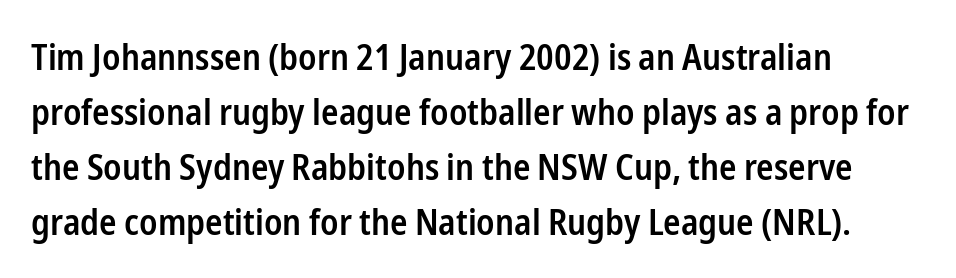
The image shows 36 px semibold, condensed sans-serif type, upright; set left-aligned, normal line spacing (1.53x), normal letter spacing, not underlined; low stroke contrast and a medium x-height.
